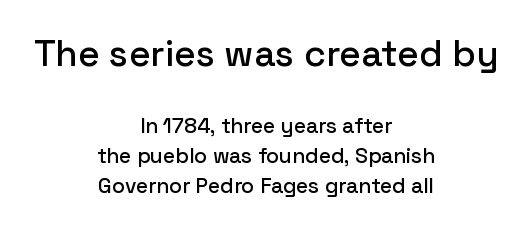
{"serif": "no", "italic": "no", "width": "normal", "stroke_contrast": "low", "x_height": "medium", "monospaced": "no", "underline": "no", "align": "center", "line_spacing": "normal", "line_spacing_ratio": 1.44, "letter_spacing": "normal", "letter_spacing_em": 0.0, "larger_block": "first", "size_ratio": 1.76, "glyph_px": 37}
